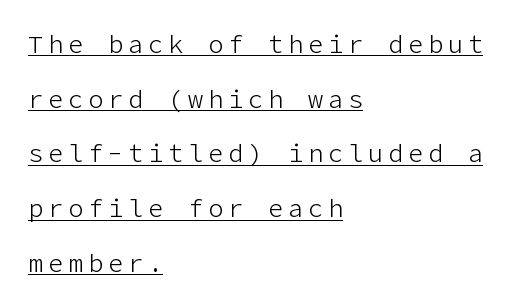
{"italic": "no", "bold": "no", "underline": "yes", "align": "left", "line_spacing": "loose", "line_spacing_ratio": 2.19, "letter_spacing": "wide", "letter_spacing_em": 0.2, "glyph_px": 25}
